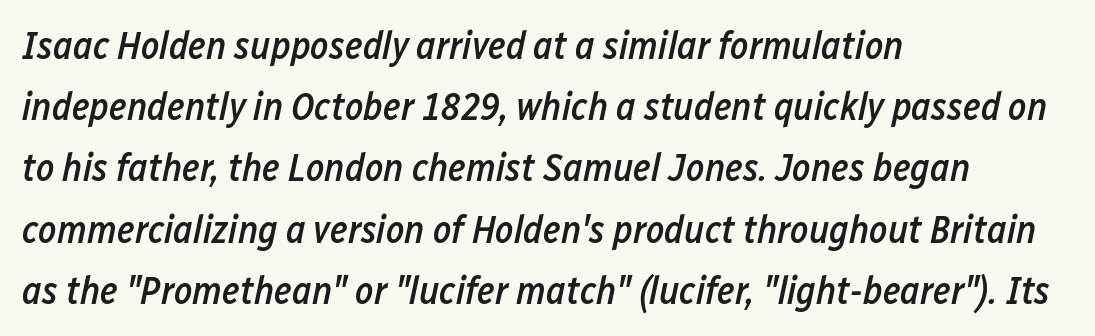
Q: Is the text bold? A: Semi-bold.
Q: Is the text italic (slanted)? A: Yes, it leans right by about 12 degrees.
Q: Is the text underlined? A: No.
Q: How is the paragraph aligned? A: Left-aligned.
Q: Is the spacing between letters normal or unusually wide? A: Normal.
Q: Is the spacing between lines tight, normal or loose? A: Normal.
Q: Width (condensed, normal, or wide)? A: Condensed.
Q: Stroke contrast? A: Low.
Q: x-height? A: Medium.
Q: Monospaced? A: No.
